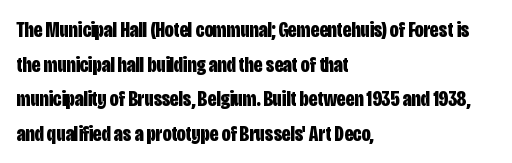
The image shows 22 px bold type, upright; set left-aligned, normal line spacing (1.57x), normal letter spacing, not underlined.
